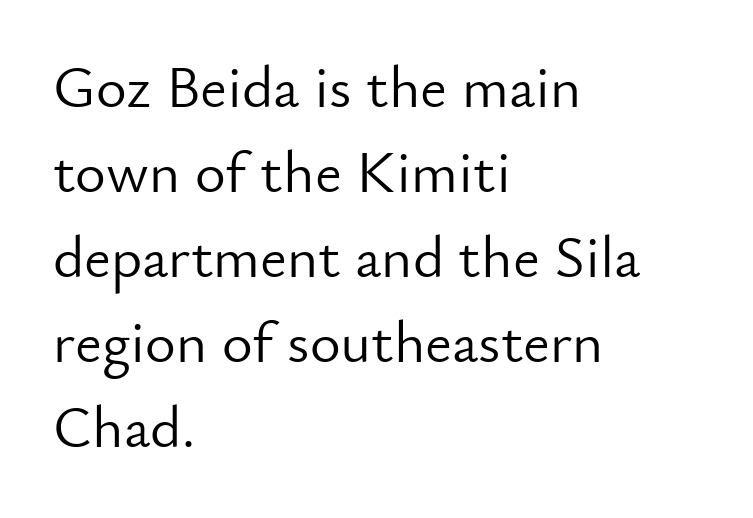
{"serif": "no", "italic": "no", "bold": "no", "weight": "light", "width": "normal", "stroke_contrast": "low", "x_height": "small", "monospaced": "no", "underline": "no", "align": "left", "line_spacing": "normal", "line_spacing_ratio": 1.44, "letter_spacing": "normal", "letter_spacing_em": 0.0, "glyph_px": 59}
